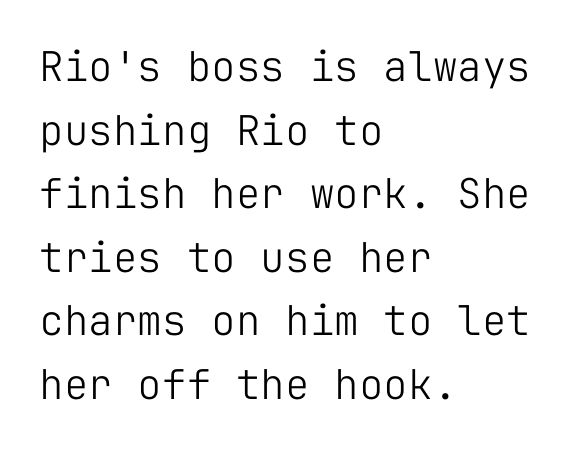
{"serif": "no", "italic": "no", "bold": "no", "weight": "light", "width": "normal", "stroke_contrast": "low", "x_height": "medium", "monospaced": "yes", "underline": "no", "align": "left", "line_spacing": "normal", "line_spacing_ratio": 1.55, "letter_spacing": "normal", "letter_spacing_em": 0.0, "glyph_px": 41}
